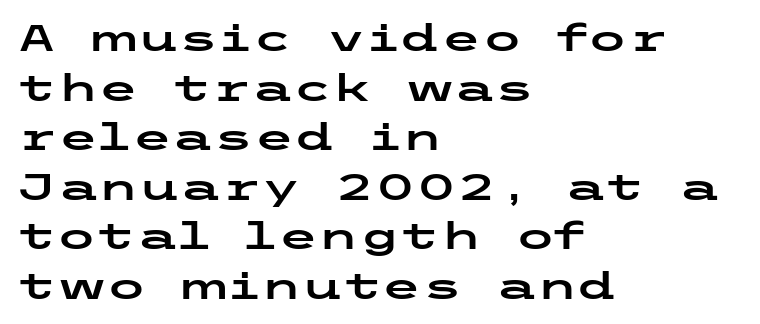
{"serif": "no", "italic": "no", "width": "wide", "stroke_contrast": "low", "x_height": "medium", "underline": "no", "align": "left", "line_spacing": "normal", "line_spacing_ratio": 1.34, "letter_spacing": "normal", "letter_spacing_em": 0.0, "glyph_px": 37}
